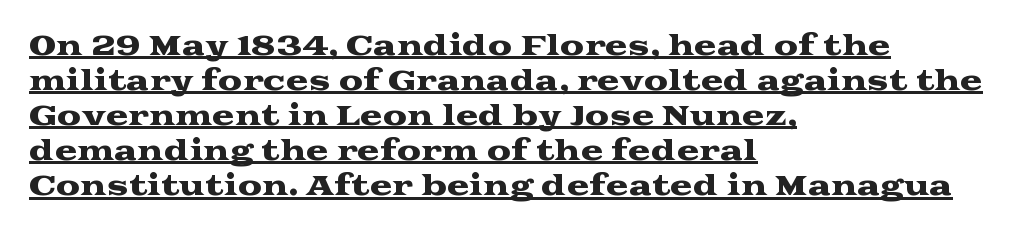
{"italic": "no", "underline": "yes", "align": "left", "line_spacing": "normal", "line_spacing_ratio": 1.3, "letter_spacing": "normal", "letter_spacing_em": 0.0, "glyph_px": 27}
